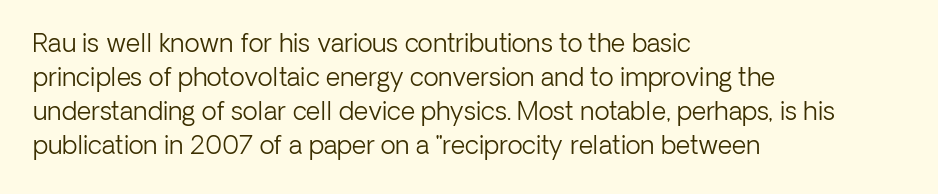
Q: Is the text bold? A: No.
Q: Is the text italic (slanted)? A: No, it is upright.
Q: Is the text underlined? A: No.
Q: How is the paragraph aligned? A: Left-aligned.
Q: Is the spacing between letters normal or unusually wide? A: Normal.
Q: Is the spacing between lines tight, normal or loose? A: Normal.
